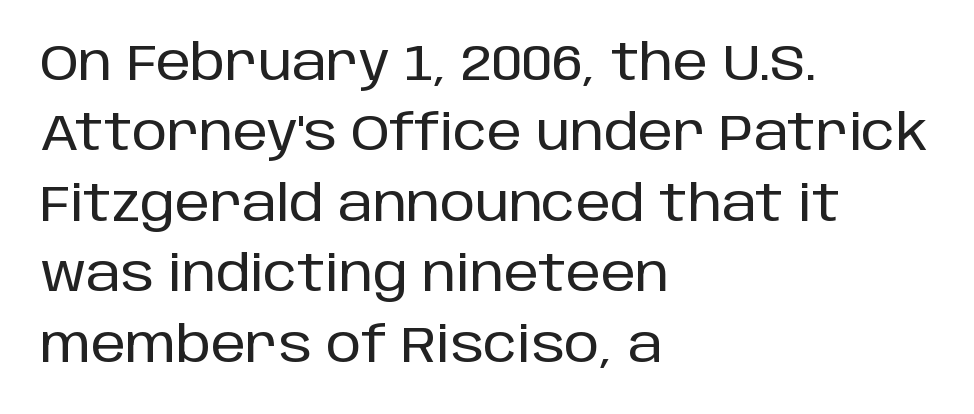
The letters advance in unequal steps, a hallmark of proportional type. If you drew a ruler down the left edge, every line would touch it. If you measured baseline to baseline, you'd find a middling distance. Words float on clear page, feet unadorned.
